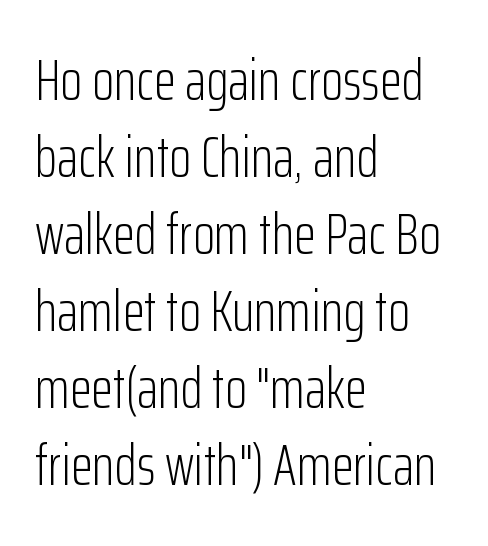
The image shows 57 px light, condensed sans-serif type, upright; set left-aligned, normal line spacing (1.35x), normal letter spacing, not underlined; low stroke contrast and a medium x-height.
